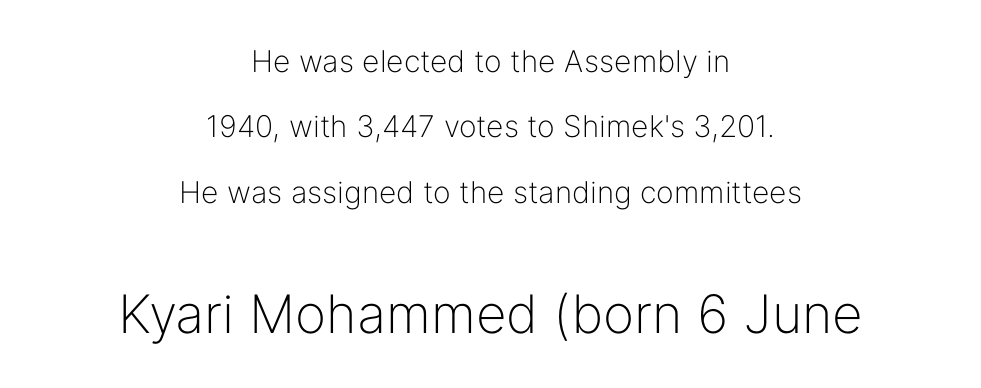
Leading is clearly above the norm, producing a sparse column. Descenders are the only things crossing below the line. Serif or sans? Sans — the stroke terminals are bare. The typography opts for an upright posture over an oblique one. On a weight scale, this lands at 450 or below. Proportional: the letters do not fall into vertical columns.
